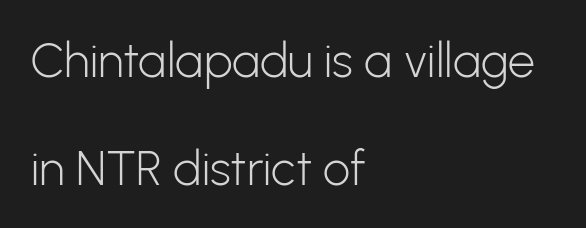
{"serif": "no", "italic": "no", "bold": "no", "weight": "light", "width": "normal", "stroke_contrast": "low", "x_height": "medium", "monospaced": "no", "underline": "no", "align": "left", "line_spacing": "loose", "line_spacing_ratio": 2.24, "letter_spacing": "normal", "letter_spacing_em": 0.0, "glyph_px": 48}
